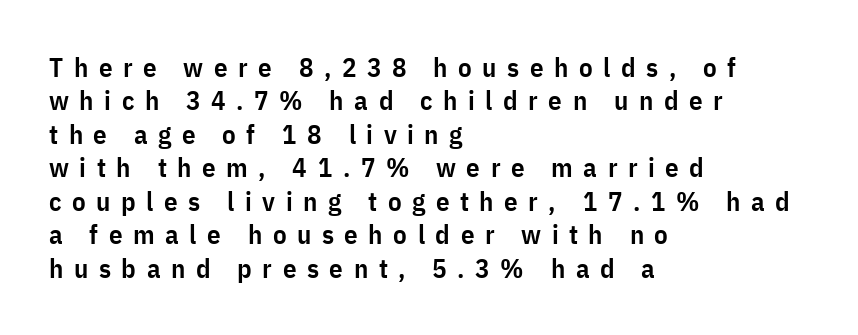
{"italic": "no", "bold": "semi", "underline": "no", "align": "left", "line_spacing_ratio": 1.24, "letter_spacing": "wide", "letter_spacing_em": 0.39, "glyph_px": 27}
